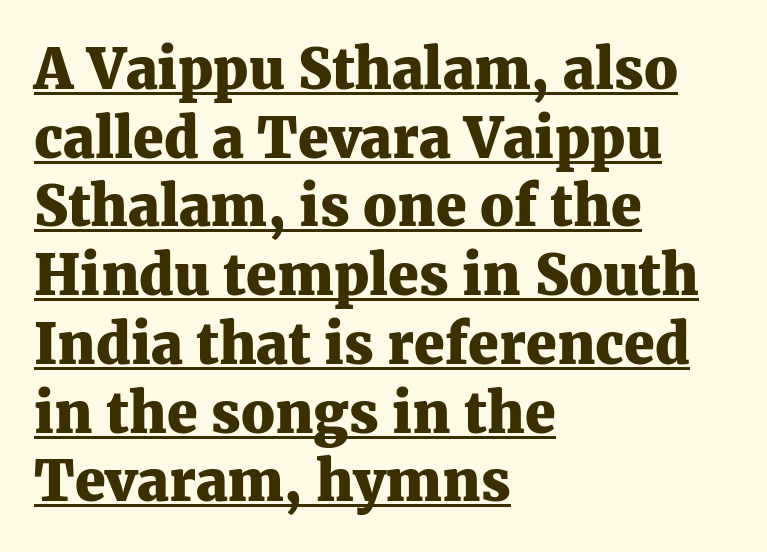
{"serif": "yes", "italic": "no", "bold": "yes", "weight": "heavy", "width": "normal", "stroke_contrast": "medium", "x_height": "medium", "monospaced": "no", "underline": "yes", "align": "left", "line_spacing": "normal", "line_spacing_ratio": 1.25, "letter_spacing": "normal", "letter_spacing_em": 0.0, "glyph_px": 55}
